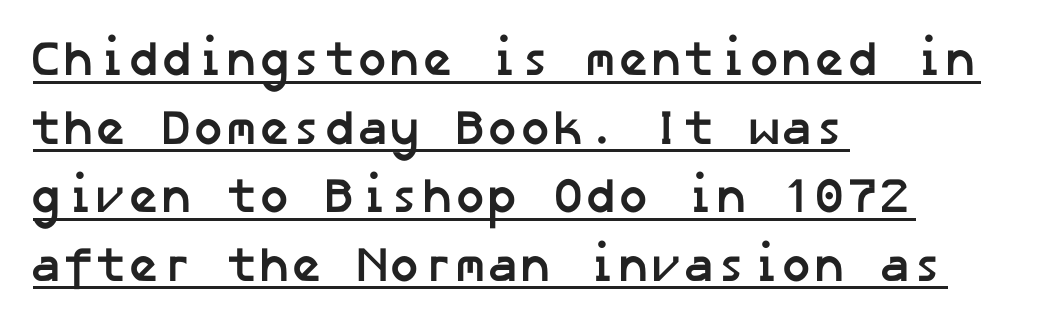
The image shows 49 px semibold sans-serif type; set left-aligned, normal line spacing (1.4x), normal letter spacing, underlined; low stroke contrast and a medium x-height.
